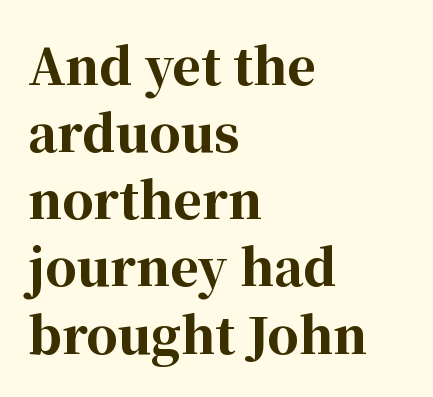
Q: Is the text bold? A: Yes.
Q: Is the text italic (slanted)? A: No, it is upright.
Q: Is the typeface a serif or a sans-serif typeface? A: Serif.
Q: Is the text underlined? A: No.
Q: How is the paragraph aligned? A: Left-aligned.
Q: Is the spacing between letters normal or unusually wide? A: Normal.
Q: Is the spacing between lines tight, normal or loose? A: Normal.
Q: Width (condensed, normal, or wide)? A: Normal.
Q: Stroke contrast? A: High.
Q: x-height? A: Medium.
Q: Monospaced? A: No.
